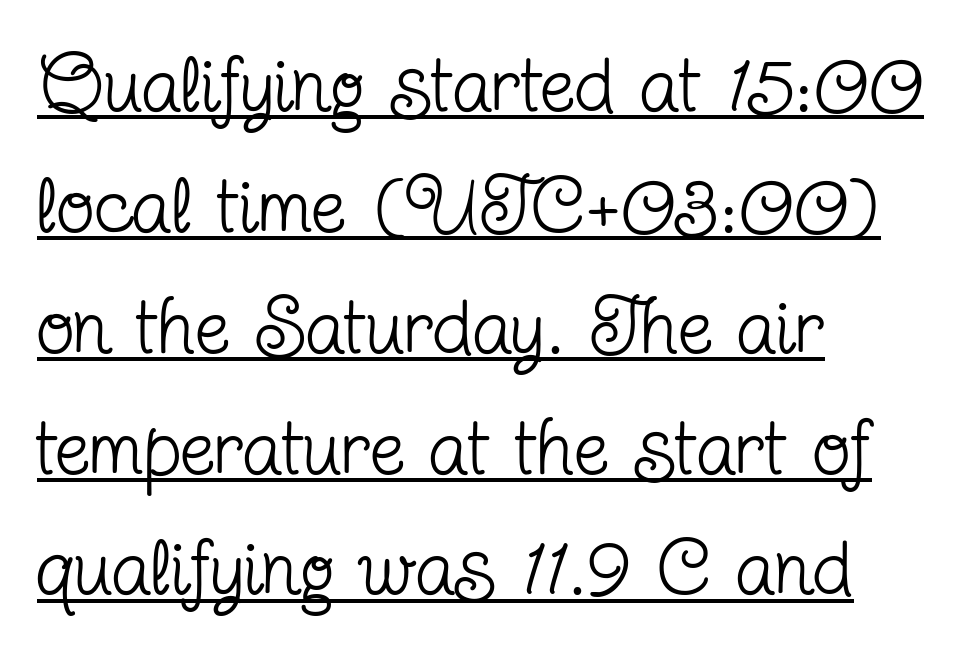
Characters follow at the spacing the type designer built in. Ink coverage per letter is moderate at most. Leading: standard. Proportional: the letters do not fall into vertical columns.
